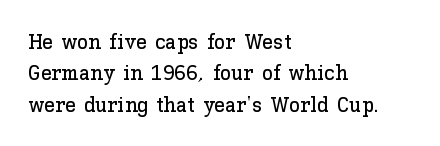
The image shows 22 px text type, upright; set left-aligned, normal line spacing (1.43x), normal letter spacing, not underlined.
